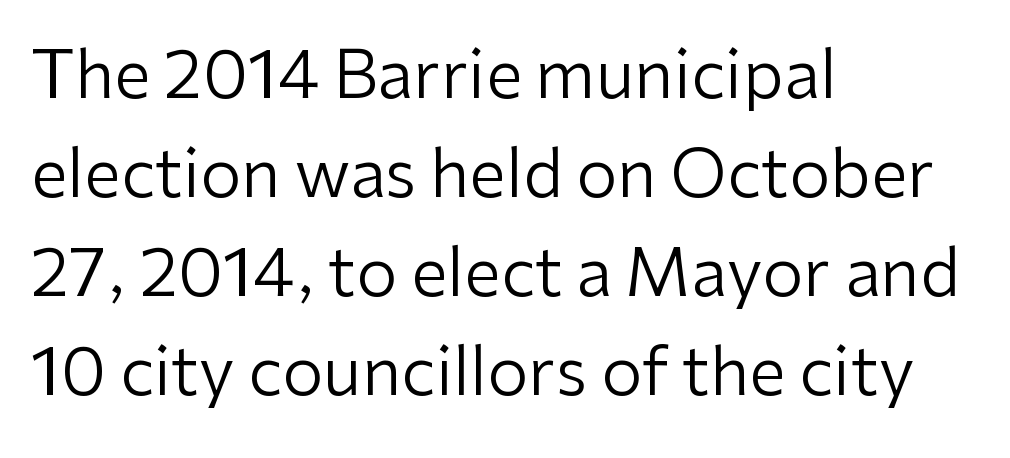
{"serif": "no", "italic": "no", "bold": "no", "weight": "regular", "width": "normal", "stroke_contrast": "low", "x_height": "medium", "monospaced": "no", "underline": "no", "align": "left", "line_spacing": "normal", "line_spacing_ratio": 1.5, "letter_spacing": "normal", "letter_spacing_em": 0.0, "glyph_px": 66}
